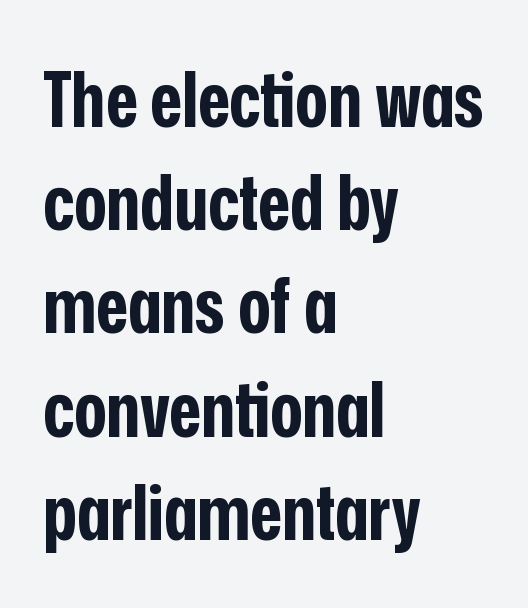
The image shows 77 px bold, condensed sans-serif type, upright; set left-aligned, normal line spacing (1.34x), normal letter spacing, not underlined; low stroke contrast and a medium x-height.
